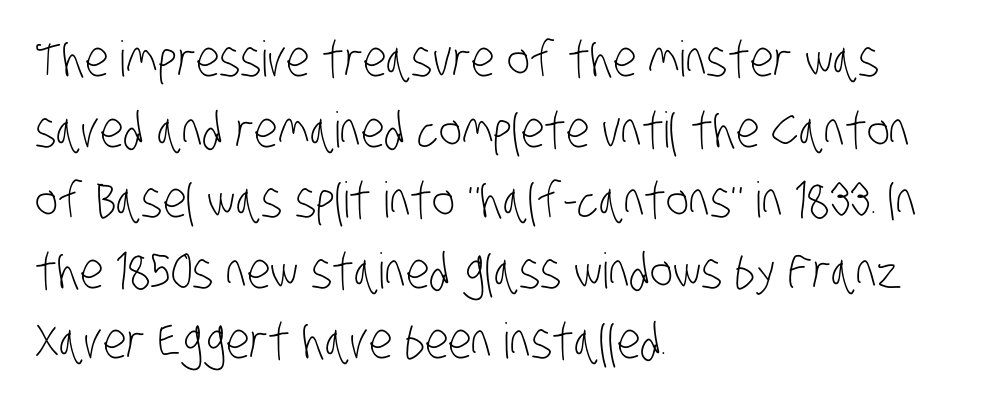
The image shows 49 px light, condensed sans-serif type; set left-aligned, normal line spacing (1.44x), normal letter spacing, not underlined; low stroke contrast and a large x-height.
